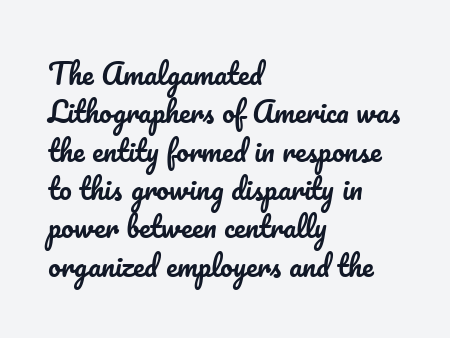
Q: Is the text italic (slanted)? A: Yes.
Q: Is the text underlined? A: No.
Q: How is the paragraph aligned? A: Left-aligned.
Q: Is the spacing between letters normal or unusually wide? A: Normal.
Q: Is the spacing between lines tight, normal or loose? A: Normal.
Q: Width (condensed, normal, or wide)? A: Normal.
Q: Stroke contrast? A: Low.
Q: x-height? A: Small.
Q: Monospaced? A: No.
